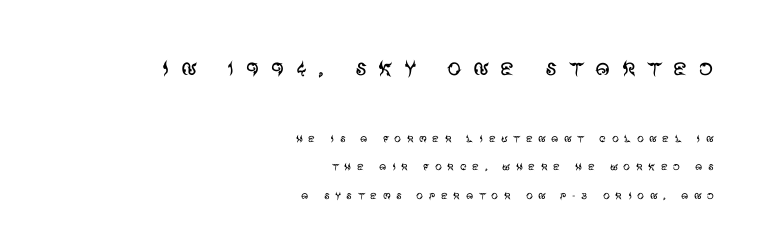
Note the varied advance widths — an 'i' is clearly narrower than an 'm'. No letter is thick-stroked: the sample isn't bold. The area under the type is left untouched. Reading top to bottom, the characters get smaller at the block break. The type sits square on the baseline with zero lean. The rendering uses a large line-height, opening up the rows.
